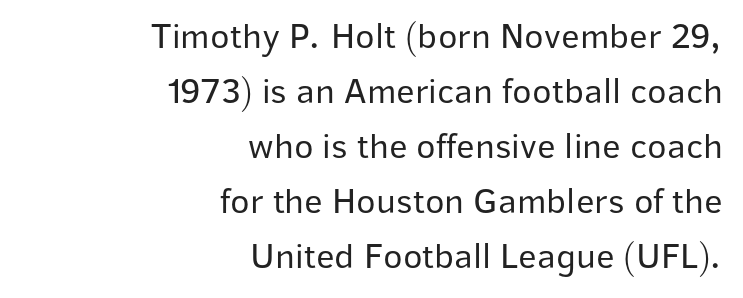
Compared with typical body copy, the letter spacing here is the same. Rows of type keep a routine distance in the vertical direction. Varying glyph widths throughout — classic text-font behaviour. The paragraph shown leans on its right margin. Posture: upright roman. Just letters on the line, the space beneath them empty.
